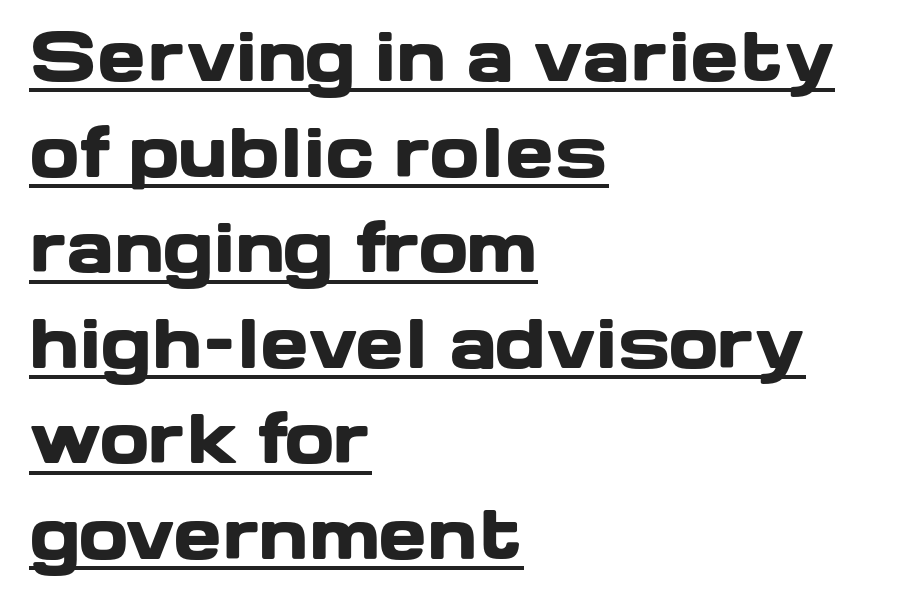
Q: Is the text bold? A: Yes.
Q: Is the text italic (slanted)? A: No, it is upright.
Q: Is the typeface a serif or a sans-serif typeface? A: Sans-serif.
Q: Is the text underlined? A: Yes.
Q: How is the paragraph aligned? A: Left-aligned.
Q: Is the spacing between letters normal or unusually wide? A: Normal.
Q: Is the spacing between lines tight, normal or loose? A: Normal.
Q: Width (condensed, normal, or wide)? A: Wide.
Q: Stroke contrast? A: Low.
Q: x-height? A: Medium.
Q: Monospaced? A: No.
